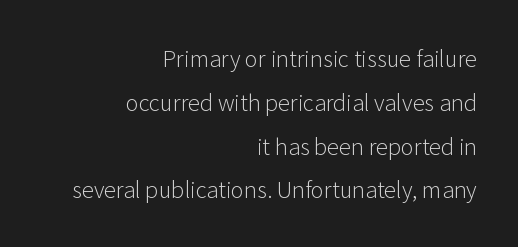
{"italic": "no", "bold": "no", "underline": "no", "align": "right", "line_spacing": "loose", "line_spacing_ratio": 1.99, "letter_spacing": "normal", "letter_spacing_em": 0.0, "glyph_px": 22}
